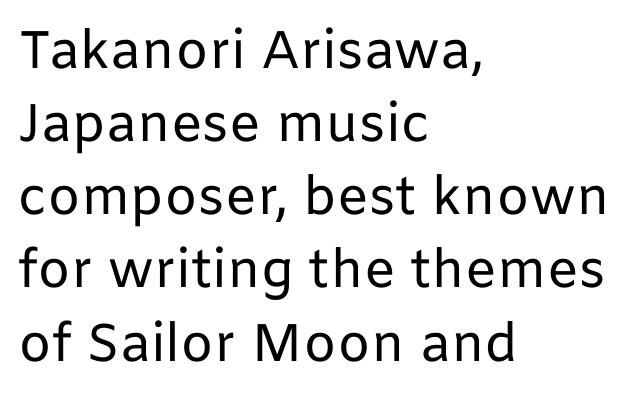
Q: Is the text bold? A: No.
Q: Is the text italic (slanted)? A: No, it is upright.
Q: Is the typeface a serif or a sans-serif typeface? A: Sans-serif.
Q: Is the text underlined? A: No.
Q: How is the paragraph aligned? A: Left-aligned.
Q: Is the spacing between letters normal or unusually wide? A: Normal.
Q: Is the spacing between lines tight, normal or loose? A: Normal.
Q: Width (condensed, normal, or wide)? A: Normal.
Q: Stroke contrast? A: Low.
Q: x-height? A: Medium.
Q: Monospaced? A: No.
